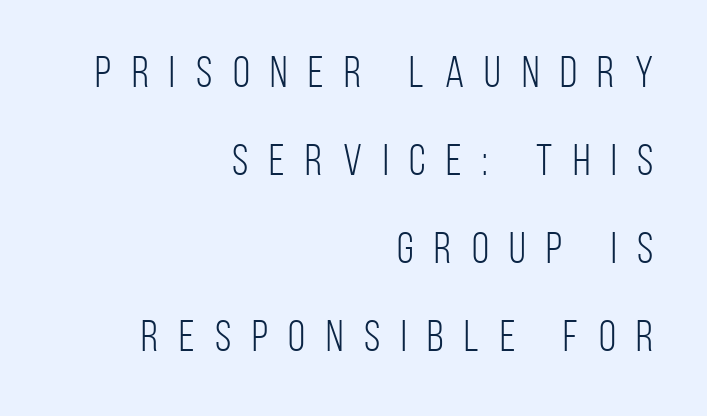
The image shows 44 px light, condensed sans-serif type, upright; set right-aligned, loose line spacing (2.0x), unusually wide letter spacing (+0.47 em), not underlined; low stroke contrast and a large x-height.
